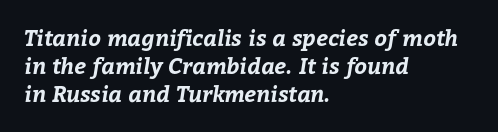
The image shows 22 px bold type; set left-aligned, normal line spacing (1.27x), normal letter spacing, not underlined.
